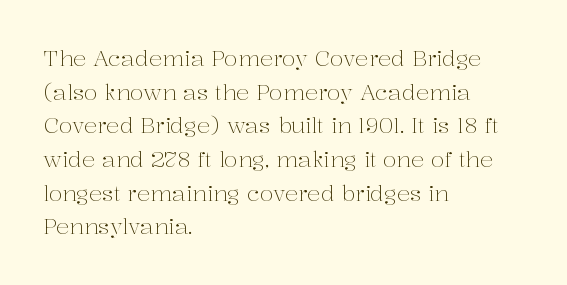
{"italic": "no", "bold": "no", "underline": "no", "align": "left", "line_spacing": "normal", "line_spacing_ratio": 1.53, "letter_spacing": "normal", "letter_spacing_em": 0.0, "glyph_px": 22}
